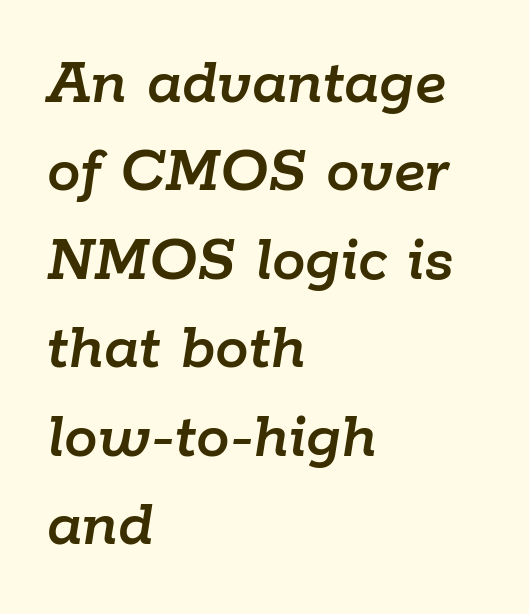
Q: Is the text italic (slanted)? A: Yes, it leans right by about 9 degrees.
Q: Is the text underlined? A: No.
Q: How is the paragraph aligned? A: Left-aligned.
Q: Is the spacing between letters normal or unusually wide? A: Normal.
Q: Is the spacing between lines tight, normal or loose? A: Normal.
Q: Width (condensed, normal, or wide)? A: Normal.
Q: Stroke contrast? A: Low.
Q: x-height? A: Medium.
Q: Monospaced? A: No.
